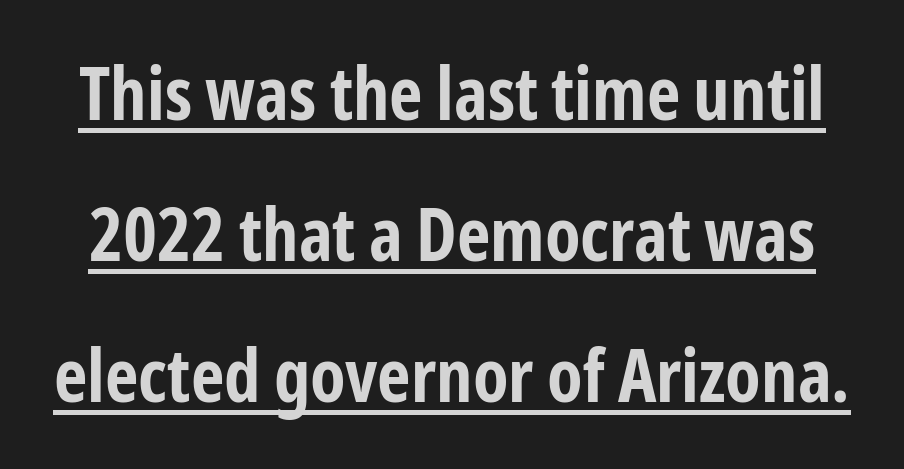
{"serif": "no", "italic": "no", "bold": "yes", "weight": "bold", "width": "condensed", "stroke_contrast": "low", "x_height": "medium", "monospaced": "no", "underline": "yes", "line_spacing": "loose", "line_spacing_ratio": 1.93, "letter_spacing": "normal", "letter_spacing_em": 0.0, "glyph_px": 73}
